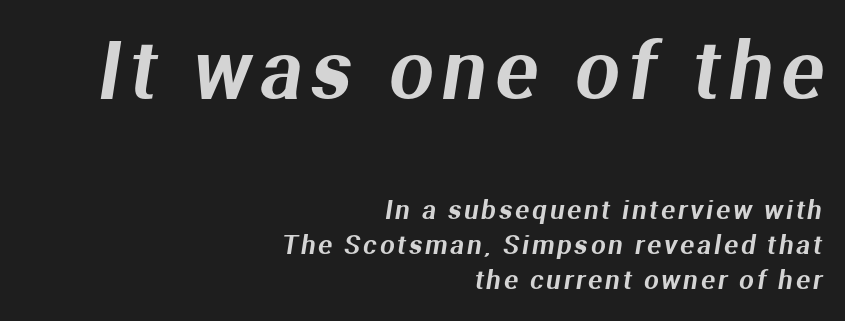
Q: Is the typeface a serif or a sans-serif typeface? A: Sans-serif.
Q: Is the text underlined? A: No.
Q: How is the paragraph aligned? A: Right-aligned.
Q: Is the spacing between lines tight, normal or loose? A: Normal.
Q: Which block of text is set in a larger size, the first (top) or the second (bottom)? A: The first (top) one.
Q: Width (condensed, normal, or wide)? A: Normal.
Q: Stroke contrast? A: Medium.
Q: x-height? A: Medium.
Q: Monospaced? A: No.
